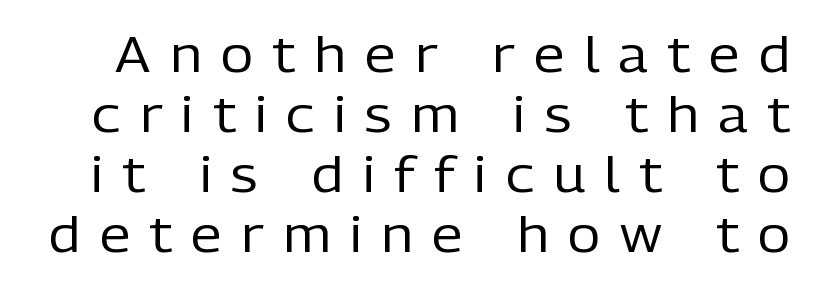
Q: Is the text bold? A: No.
Q: Is the text italic (slanted)? A: No, it is upright.
Q: Is the typeface a serif or a sans-serif typeface? A: Sans-serif.
Q: Is the text underlined? A: No.
Q: Is the spacing between letters normal or unusually wide? A: Unusually wide.
Q: Width (condensed, normal, or wide)? A: Normal.
Q: Stroke contrast? A: Low.
Q: x-height? A: Medium.
Q: Monospaced? A: No.
